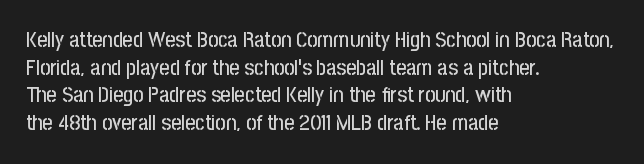
{"italic": "no", "underline": "no", "align": "left", "line_spacing": "normal", "line_spacing_ratio": 1.26, "letter_spacing": "normal", "letter_spacing_em": 0.0, "glyph_px": 22}
